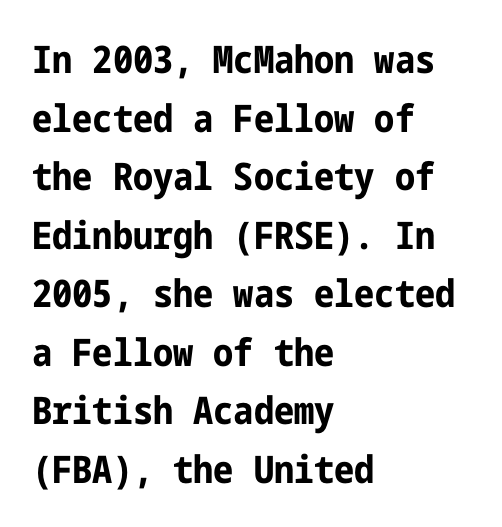
Q: Is the text bold? A: Yes.
Q: Is the text italic (slanted)? A: No, it is upright.
Q: Is the typeface a serif or a sans-serif typeface? A: Sans-serif.
Q: Is the text underlined? A: No.
Q: How is the paragraph aligned? A: Left-aligned.
Q: Is the spacing between letters normal or unusually wide? A: Normal.
Q: Is the spacing between lines tight, normal or loose? A: Normal.
Q: Width (condensed, normal, or wide)? A: Condensed.
Q: Stroke contrast? A: Low.
Q: x-height? A: Medium.
